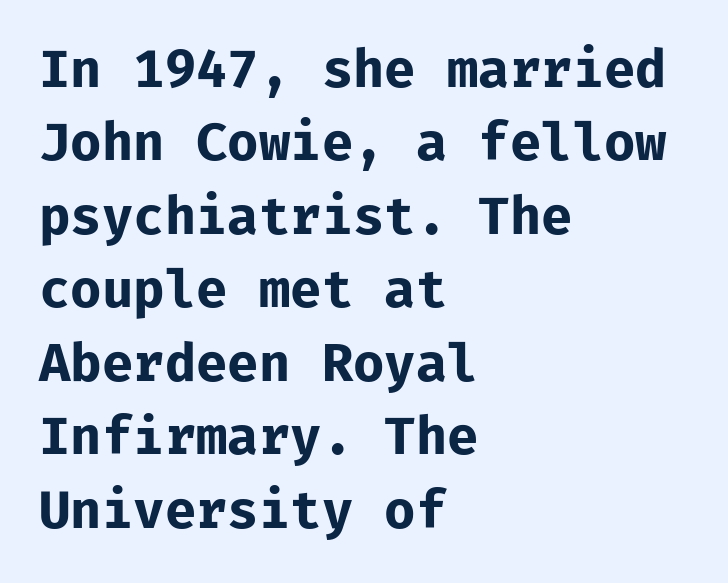
Does the copy run flush right? No — it runs flush left. Characters remain perfectly vertical along every line. Honestly, the row spacing looks completely unremarkable. No extra tracking has been applied to these lines. The glyphs in this specimen are sans serif. The sample has been set heavy, in full bold.
